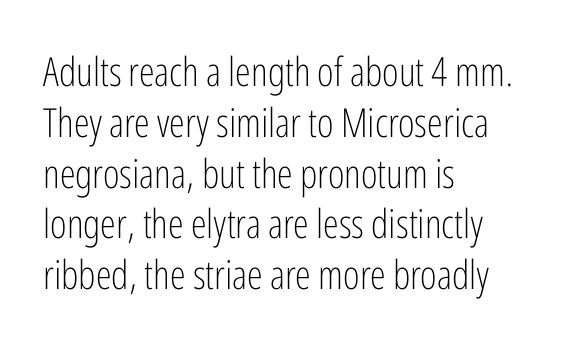
The image shows 40 px light, condensed sans-serif type, upright; set left-aligned, normal line spacing (1.27x), normal letter spacing, not underlined; low stroke contrast and a medium x-height.
